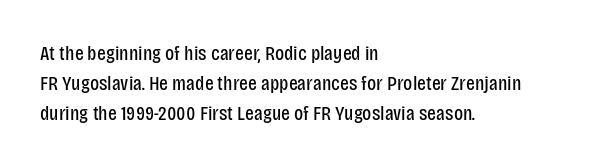
Compared with typical body copy, the letter spacing here is the same. The text block is weighted toward the left margin, trailing off unevenly rightward. The foot of each line stays bare and open. Evenly set lines give the paragraph a standard silhouette. Stroke thickness stays within the range of a standard reading face or lighter.
